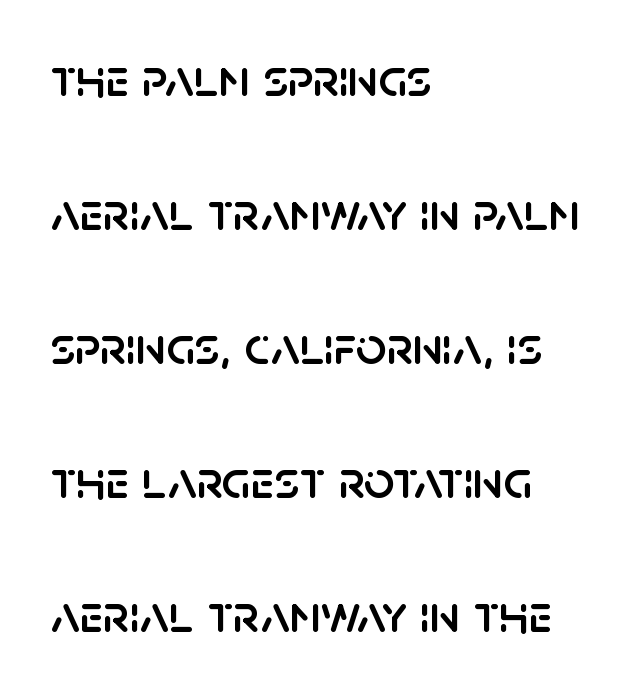
The image shows 54 px sans-serif type, upright; set left-aligned, loose line spacing (2.48x), normal letter spacing, not underlined; low stroke contrast and a large x-height.
